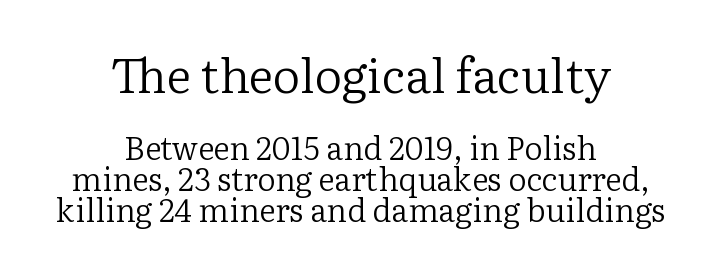
The image shows 48 px regular-weight serif type, upright; set centered, tight line spacing (0.97x), normal letter spacing, not underlined; the first (top) block is 1.5x larger; low stroke contrast and a medium x-height.
